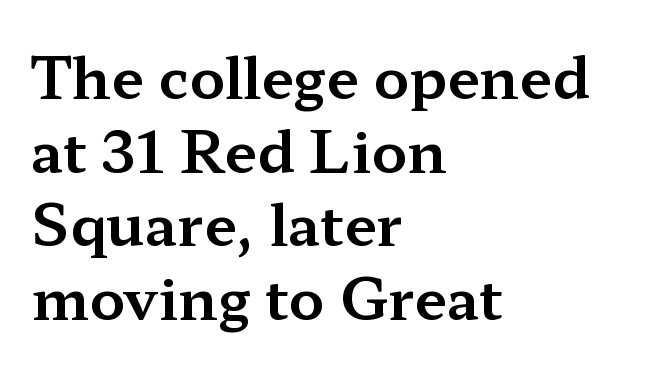
Q: Is the text italic (slanted)? A: No, it is upright.
Q: Is the typeface a serif or a sans-serif typeface? A: Serif.
Q: Is the text underlined? A: No.
Q: How is the paragraph aligned? A: Left-aligned.
Q: Is the spacing between letters normal or unusually wide? A: Normal.
Q: Is the spacing between lines tight, normal or loose? A: Normal.
Q: Width (condensed, normal, or wide)? A: Wide.
Q: Stroke contrast? A: Medium.
Q: x-height? A: Medium.
Q: Monospaced? A: No.
